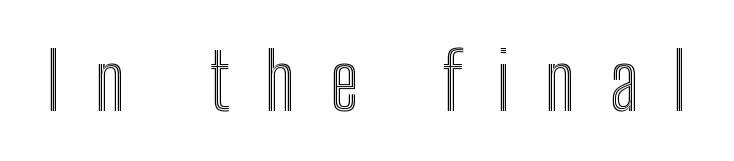
Q: Is the text italic (slanted)? A: No, it is upright.
Q: Is the text underlined? A: No.
Q: Is the spacing between letters normal or unusually wide? A: Unusually wide.
Q: Width (condensed, normal, or wide)? A: Condensed.
Q: x-height? A: Medium.
Q: Monospaced? A: No.
